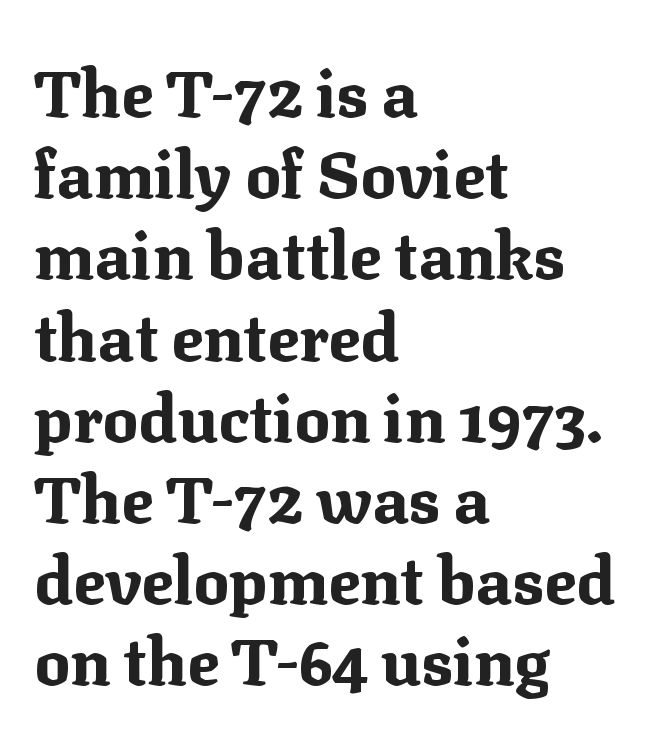
The image shows 66 px bold serif type, upright; set left-aligned, line spacing 1.23x, normal letter spacing, not underlined; medium stroke contrast and a medium x-height.
